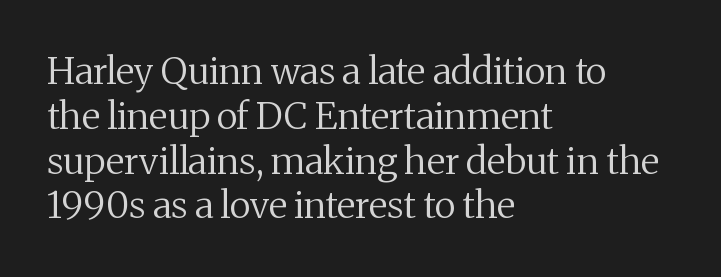
Compared with a centered layout, this one pins lines to the left instead. Heaviness? Minimal to ordinary, like unemphasized prose. Characters remain perfectly vertical along every line. Think of a printed novel: that variable character pitch is what you see here. The designer went with a serif here, giving each stem small feet. The zone under the glyphs is completely vacant.
